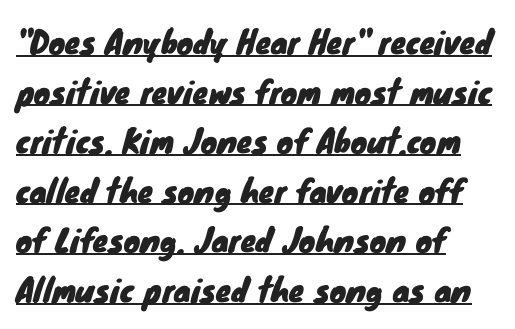
Q: Is the typeface a serif or a sans-serif typeface? A: Sans-serif.
Q: Is the text underlined? A: Yes.
Q: How is the paragraph aligned? A: Left-aligned.
Q: Is the spacing between letters normal or unusually wide? A: Normal.
Q: Is the spacing between lines tight, normal or loose? A: Normal.
Q: Width (condensed, normal, or wide)? A: Normal.
Q: Stroke contrast? A: Low.
Q: x-height? A: Small.
Q: Monospaced? A: No.
